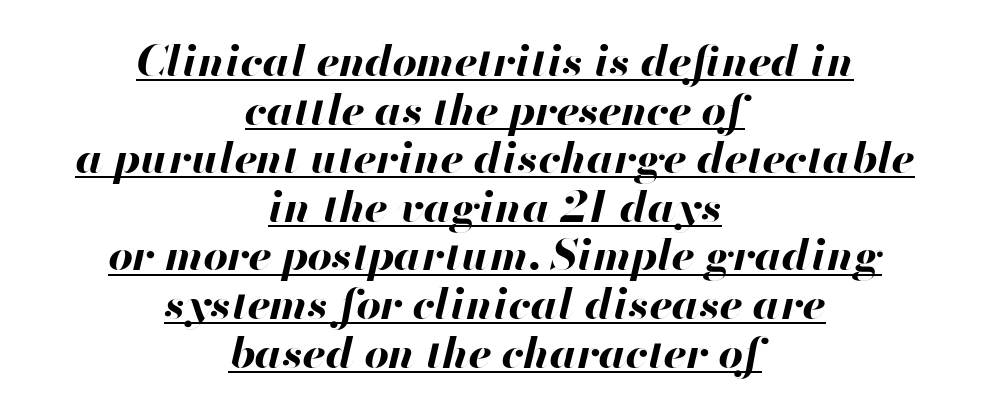
Q: Is the text bold? A: Yes.
Q: Is the text italic (slanted)? A: Yes, it leans right by about 13 degrees.
Q: Is the text underlined? A: Yes.
Q: How is the paragraph aligned? A: Centered.
Q: Is the spacing between letters normal or unusually wide? A: Normal.
Q: Is the spacing between lines tight, normal or loose? A: Tight.
Q: Width (condensed, normal, or wide)? A: Normal.
Q: Stroke contrast? A: High.
Q: x-height? A: Small.
Q: Monospaced? A: No.
